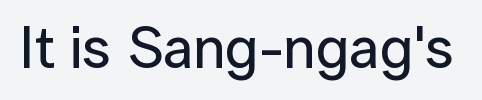
The image shows 59 px sans-serif type, upright; set normal letter spacing, not underlined; low stroke contrast and a medium x-height.
